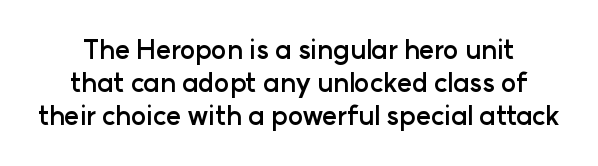
{"italic": "no", "bold": "yes", "underline": "no", "line_spacing": "normal", "line_spacing_ratio": 1.27, "letter_spacing": "normal", "letter_spacing_em": 0.0, "glyph_px": 26}
